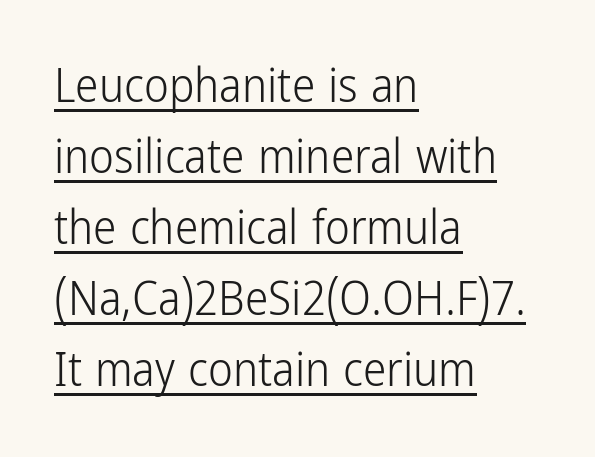
Q: Is the text bold? A: No.
Q: Is the text italic (slanted)? A: No, it is upright.
Q: Is the typeface a serif or a sans-serif typeface? A: Sans-serif.
Q: Is the text underlined? A: Yes.
Q: How is the paragraph aligned? A: Left-aligned.
Q: Is the spacing between letters normal or unusually wide? A: Normal.
Q: Is the spacing between lines tight, normal or loose? A: Normal.
Q: Width (condensed, normal, or wide)? A: Condensed.
Q: Stroke contrast? A: Low.
Q: x-height? A: Medium.
Q: Monospaced? A: No.
